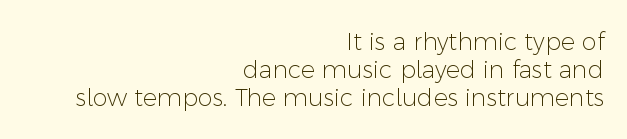
{"italic": "no", "bold": "no", "underline": "no", "align": "right", "line_spacing_ratio": 1.17, "letter_spacing": "normal", "letter_spacing_em": 0.0, "glyph_px": 24}
